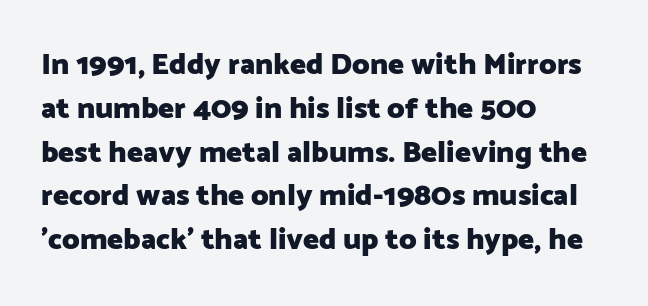
The text block is weighted toward the left margin, trailing off unevenly rightward. The letters carry no serifs — their stems end cleanly without finishing strokes. Horizontal bands of white between lines are of average thickness. Spacing verdict: proportional, widths tailored to each character. The typography opts for an upright posture over an oblique one.
